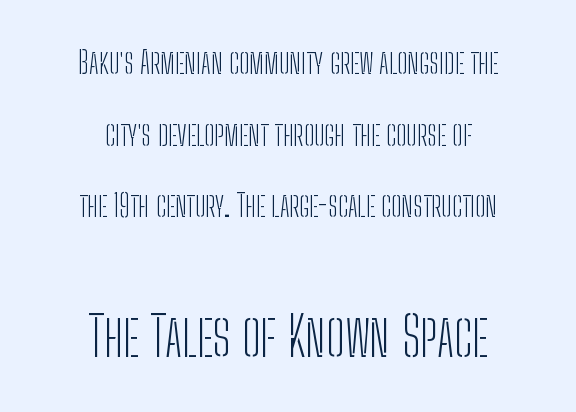
The image shows 55 px light, condensed sans-serif type, upright; set centered, loose line spacing (2.31x), normal letter spacing, not underlined; the second (bottom) block is 1.77x larger; low stroke contrast and a medium x-height.
